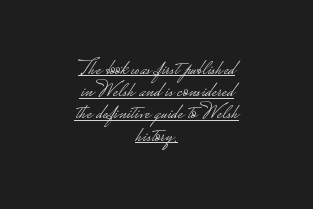
Does extra space separate the letters? No, they use regular spacing. The leading is snug, giving the passage a crowded texture. Stems here are at most as thick as an everyday book face.
